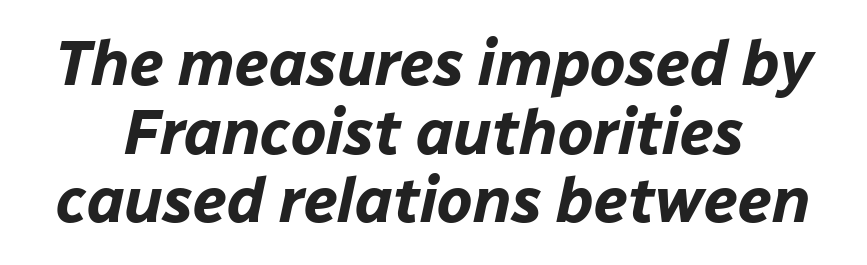
{"italic": "yes", "lean": "right", "slant_degrees": 12, "bold": "yes", "weight": "bold", "width": "normal", "stroke_contrast": "low", "x_height": "medium", "monospaced": "no", "underline": "no", "line_spacing": "tight", "line_spacing_ratio": 1.09, "letter_spacing": "normal", "letter_spacing_em": 0.0, "glyph_px": 63}
